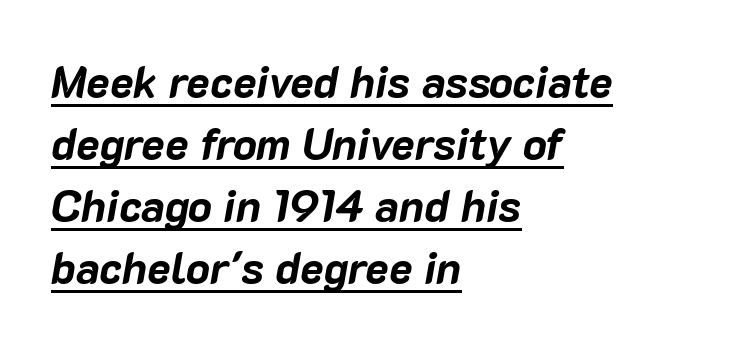
Q: Is the text bold? A: Yes.
Q: Is the text italic (slanted)? A: Yes, it leans right by about 10 degrees.
Q: Is the text underlined? A: Yes.
Q: How is the paragraph aligned? A: Left-aligned.
Q: Is the spacing between letters normal or unusually wide? A: Normal.
Q: Is the spacing between lines tight, normal or loose? A: Normal.
Q: Width (condensed, normal, or wide)? A: Normal.
Q: Stroke contrast? A: Low.
Q: x-height? A: Medium.
Q: Monospaced? A: No.
